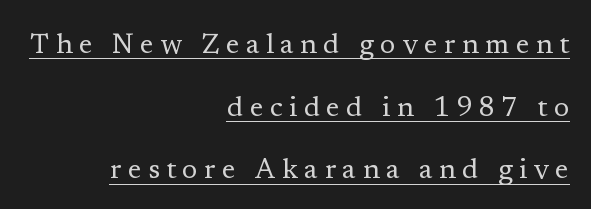
{"serif": "yes", "italic": "no", "bold": "no", "weight": "regular", "width": "normal", "stroke_contrast": "low", "x_height": "medium", "monospaced": "no", "underline": "yes", "align": "right", "line_spacing": "loose", "line_spacing_ratio": 2.24, "letter_spacing": "wide", "letter_spacing_em": 0.23, "glyph_px": 28}
